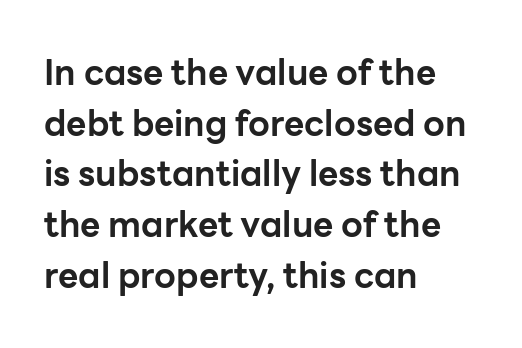
The image shows 35 px bold sans-serif type, upright; set left-aligned, normal line spacing (1.45x), normal letter spacing, not underlined; low stroke contrast and a medium x-height.
